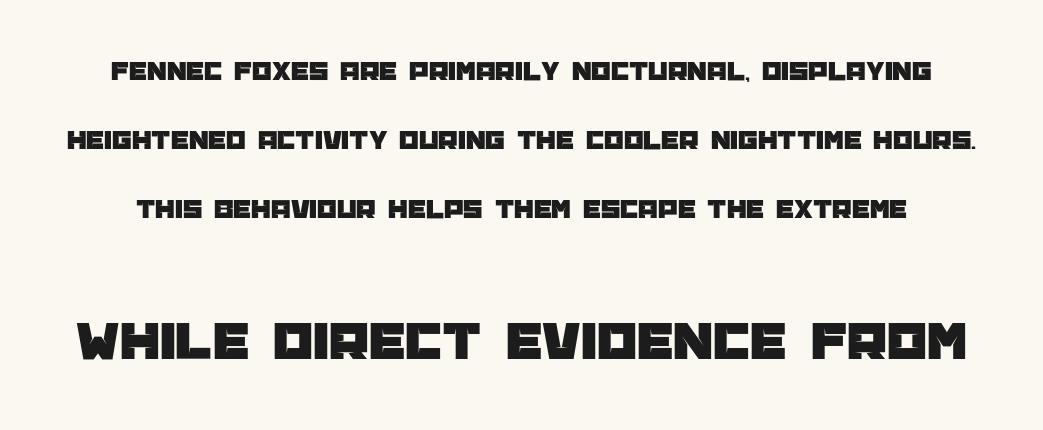
The image shows 57 px sans-serif type, upright; set loose line spacing (2.46x), normal letter spacing, not underlined; the second (bottom) block is 2.04x larger; low stroke contrast and a large x-height.
